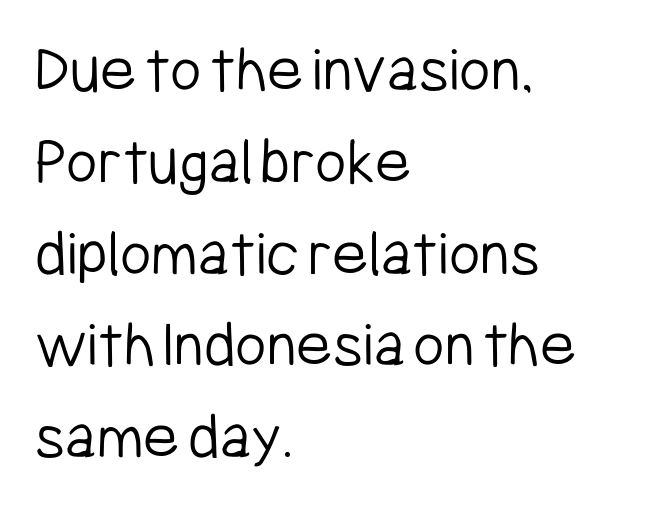
The paragraph shown leans on its left margin. Weight: regular or lighter. Clear beneath every line of the passage. What kind of face is this? One without serifs — a sans. This is the regular roman posture of the typeface.
